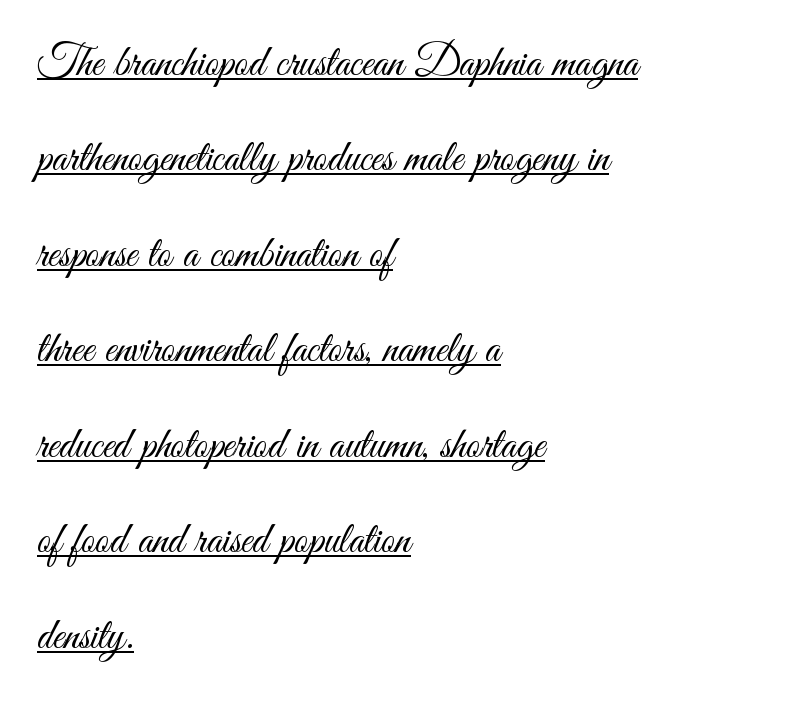
Character widths vary here, with narrow letters taking less room than wide ones. Classification — sans serif. Has an underline been added? It has. The leading is generous, giving the passage an open texture. All the whitespace from short lines collects on the right.
